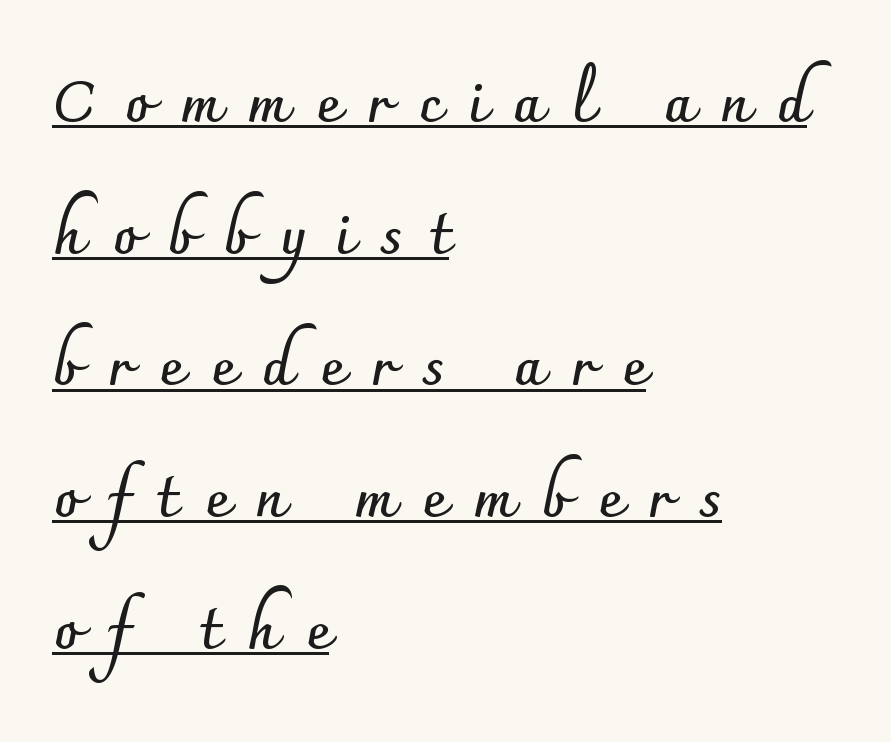
The image shows 58 px semibold sans-serif type; set left-aligned, loose line spacing (2.27x), unusually wide letter spacing (+0.47 em), underlined; low stroke contrast and a small x-height.
